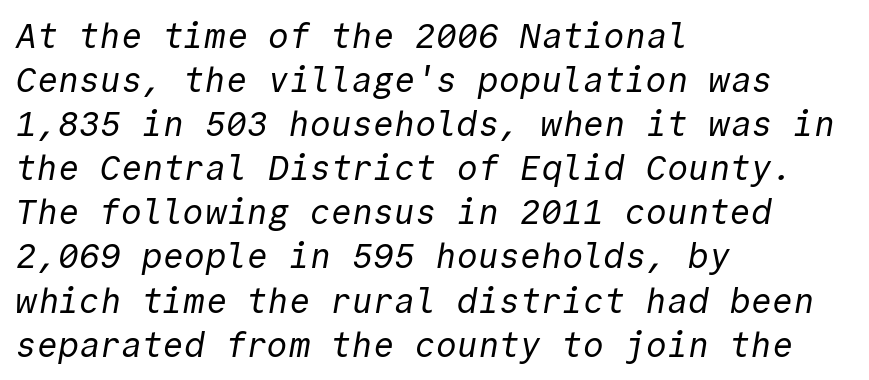
The image shows 35 px regular-weight sans-serif type, monospaced; set left-aligned, normal line spacing (1.26x), normal letter spacing, not underlined; a medium x-height.
